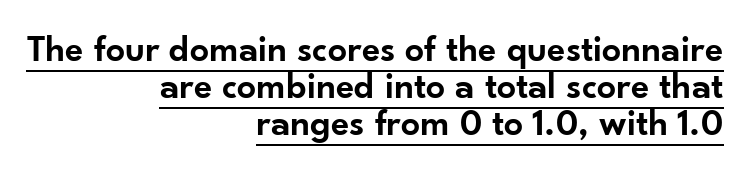
Q: Is the text bold? A: Semi-bold.
Q: Is the text italic (slanted)? A: No, it is upright.
Q: Is the typeface a serif or a sans-serif typeface? A: Sans-serif.
Q: Is the text underlined? A: Yes.
Q: How is the paragraph aligned? A: Right-aligned.
Q: Is the spacing between letters normal or unusually wide? A: Normal.
Q: Is the spacing between lines tight, normal or loose? A: Tight.
Q: Width (condensed, normal, or wide)? A: Normal.
Q: Stroke contrast? A: Low.
Q: x-height? A: Small.
Q: Monospaced? A: No.
